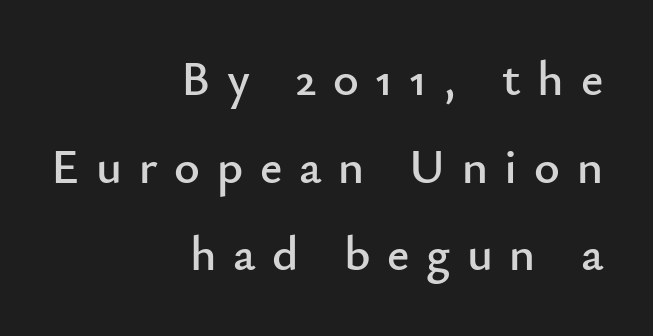
Do the letters lean? They stand straight. The lines are quadded right. A sans-serif font was chosen for this passage. Spacing verdict: proportional, widths tailored to each character. A clean baseline with only descenders dipping below it. Short note: letters widely spaced.
